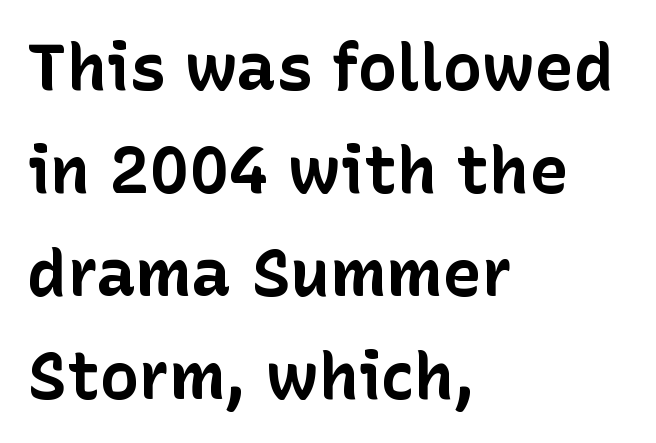
{"serif": "no", "italic": "no", "bold": "yes", "weight": "bold", "width": "normal", "stroke_contrast": "low", "x_height": "medium", "monospaced": "no", "underline": "no", "align": "left", "line_spacing": "normal", "line_spacing_ratio": 1.56, "letter_spacing": "normal", "letter_spacing_em": 0.0, "glyph_px": 66}
